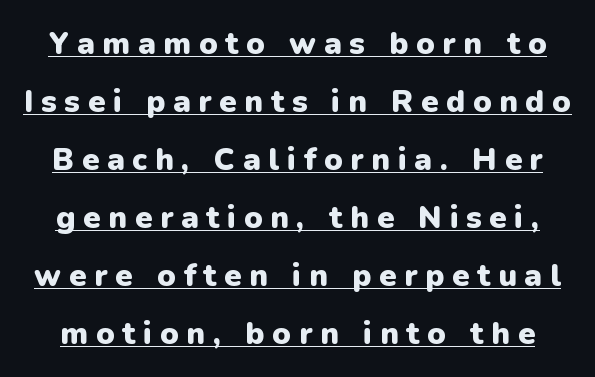
Style check: upright. Does a line run under the words? Yes, clearly. Is this a fixed-width face? No — the glyphs have proportional, varying widths. No feet cap the strokes, marking this as sans-serif type. These words are printed bold, with thick strokes throughout. Look at the tracking — it's clearly loosened, letters drifting apart.
